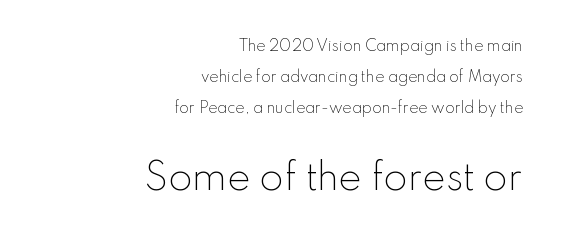
{"serif": "no", "italic": "no", "bold": "no", "weight": "light", "width": "normal", "stroke_contrast": "low", "x_height": "small", "monospaced": "no", "underline": "no", "align": "right", "line_spacing": "loose", "line_spacing_ratio": 2.22, "letter_spacing": "normal", "letter_spacing_em": 0.0, "larger_block": "second", "size_ratio": 2.5, "glyph_px": 35}
